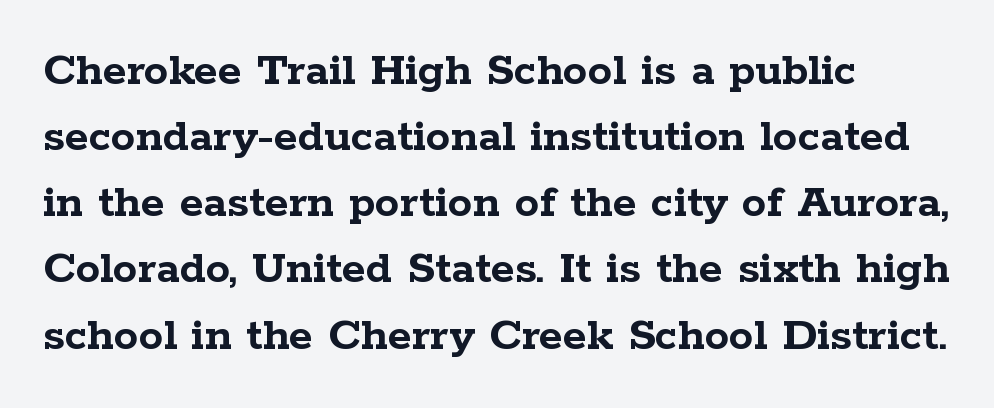
A typesetter would call this leading conventional body-copy spacing. Quick note: underline off. Tall strokes in this sample are plumb rather than angled. Stroke terminals: seriffed.
